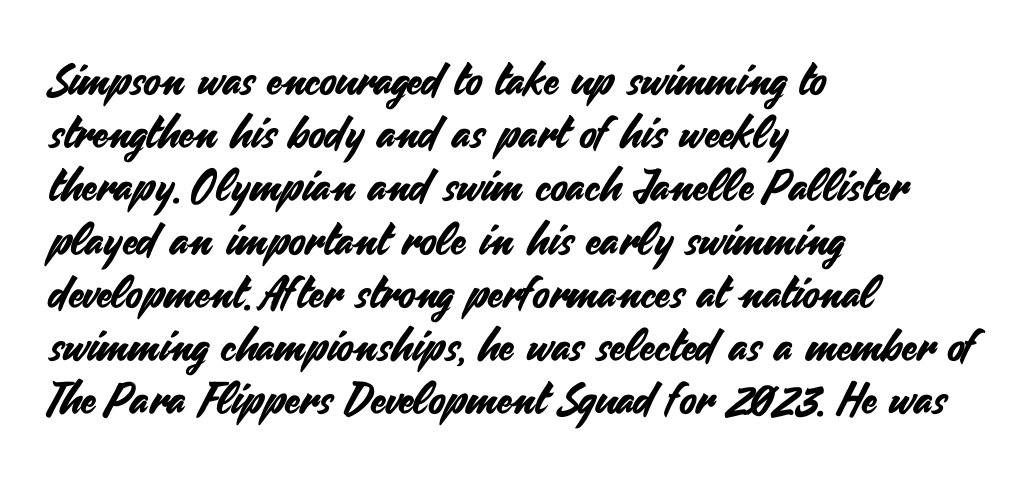
The image shows 44 px sans-serif type; set left-aligned, line spacing 1.21x, normal letter spacing, not underlined; medium stroke contrast and a small x-height.
